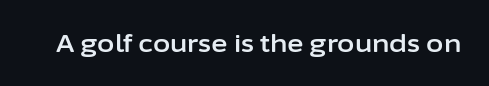
Q: Is the text italic (slanted)? A: No, it is upright.
Q: Is the text underlined? A: No.
Q: Is the spacing between letters normal or unusually wide? A: Normal.
